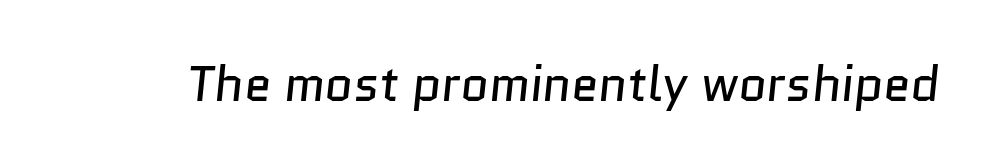
Q: Is the text bold? A: No.
Q: Is the typeface a serif or a sans-serif typeface? A: Sans-serif.
Q: Is the text underlined? A: No.
Q: Is the spacing between letters normal or unusually wide? A: Normal.
Q: Width (condensed, normal, or wide)? A: Normal.
Q: Stroke contrast? A: Low.
Q: x-height? A: Medium.
Q: Monospaced? A: No.
